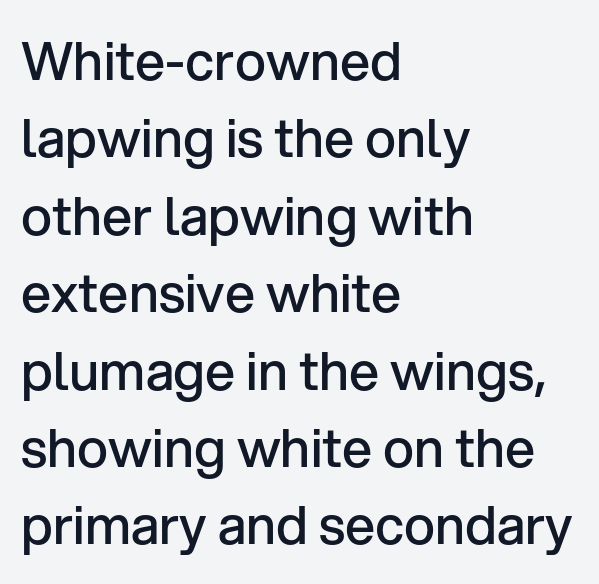
The image shows 53 px semibold sans-serif type, upright; set left-aligned, normal line spacing (1.46x), normal letter spacing, not underlined; low stroke contrast and a medium x-height.
